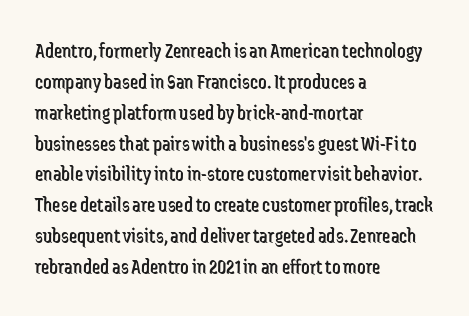
{"italic": "no", "bold": "no", "underline": "no", "align": "left", "line_spacing": "normal", "line_spacing_ratio": 1.47, "letter_spacing": "normal", "letter_spacing_em": 0.0, "glyph_px": 21}
